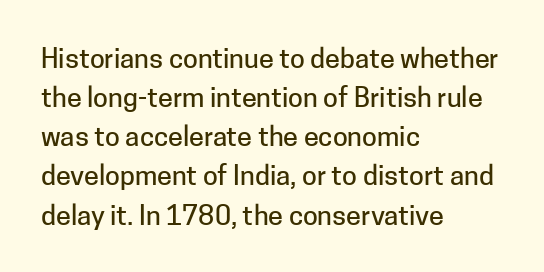
Q: Is the text italic (slanted)? A: No, it is upright.
Q: Is the text underlined? A: No.
Q: How is the paragraph aligned? A: Left-aligned.
Q: Is the spacing between letters normal or unusually wide? A: Normal.
Q: Is the spacing between lines tight, normal or loose? A: Normal.
